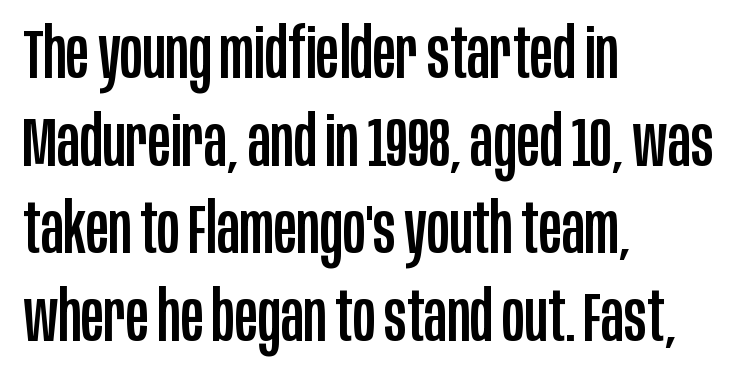
The passage shown has conventional tracking throughout. The line-height multiplier appears to be the usual default. Check where the strokes stop: nothing finishes them off — pure sans. The lines are quadded left. Here the designer chose a conventional face with non-uniform glyph widths. Nope, not italic — everything's standing straight.
